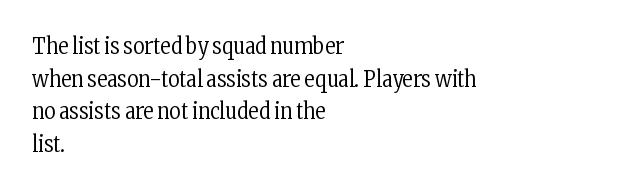
Rows of type keep a routine distance in the vertical direction. The space beneath each line is pristine and unruled. Which margin do the lines hug? The left one — the right edge is uneven. The letterforms sit shoulder to shoulder at normal distance.
